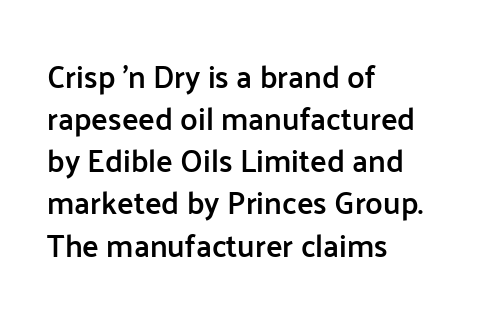
{"serif": "no", "italic": "no", "bold": "semi", "weight": "semibold", "width": "normal", "stroke_contrast": "low", "x_height": "medium", "monospaced": "no", "underline": "no", "align": "left", "line_spacing": "normal", "line_spacing_ratio": 1.36, "letter_spacing": "normal", "letter_spacing_em": 0.0, "glyph_px": 31}
